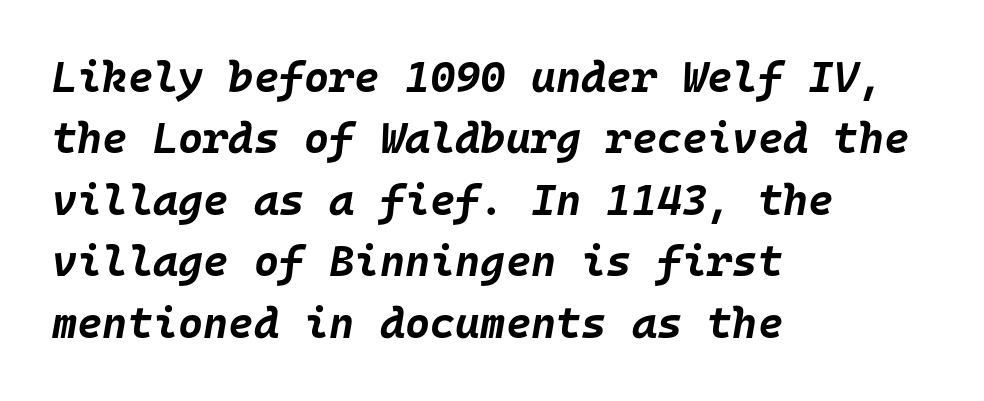
Look at the tracking — it's just the regular setting, nothing added. Honestly, the row spacing looks completely unremarkable. Would a proofreader flag this as italicized? Yes. Honestly, there is no underline to notice here at all. Do the characters align in a grid? Yes, the font is monospaced.
